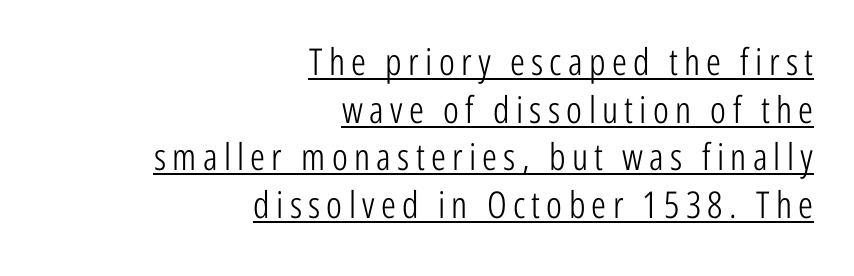
Q: Is the text bold? A: No.
Q: Is the text italic (slanted)? A: No, it is upright.
Q: Is the typeface a serif or a sans-serif typeface? A: Sans-serif.
Q: Is the text underlined? A: Yes.
Q: How is the paragraph aligned? A: Right-aligned.
Q: Is the spacing between lines tight, normal or loose? A: Normal.
Q: Width (condensed, normal, or wide)? A: Condensed.
Q: Stroke contrast? A: Low.
Q: x-height? A: Medium.
Q: Monospaced? A: No.
